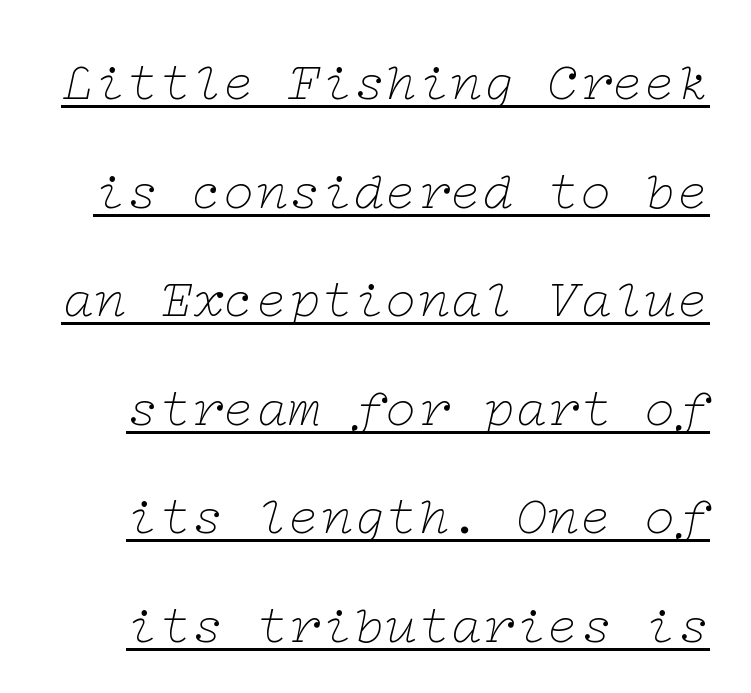
Each stroke keeps to a modest, everyday thickness or less. There's an unmistakable incline to the writing here. Nobody touched the tracking dial on this one. Has an underline been added? It has. The characters display serif detailing at their extremities.
